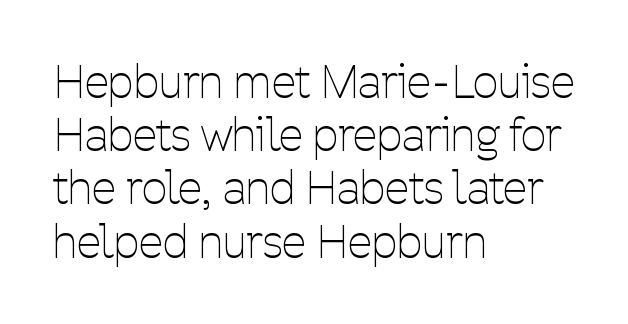
Does extra space separate the letters? No, they use regular spacing. Line starts are locked; line ends wander. Quick note: not italic, upright. The typeface has the unassuming heft of standard copy or less. Spacing verdict: proportional, widths tailored to each character. The passage shown is typeset with a sans-serif family.
